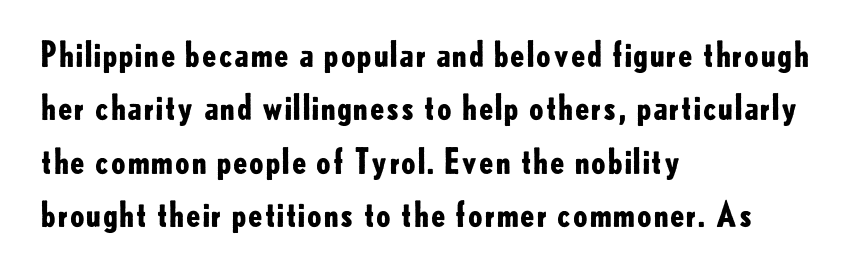
The image shows 34 px bold sans-serif type, upright; set left-aligned, normal line spacing (1.57x), normal letter spacing, not underlined; low stroke contrast and a small x-height.
